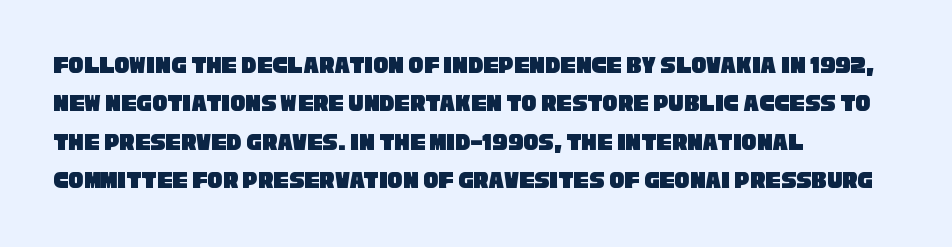
Q: Is the text underlined? A: No.
Q: How is the paragraph aligned? A: Left-aligned.
Q: Is the spacing between letters normal or unusually wide? A: Normal.
Q: Is the spacing between lines tight, normal or loose? A: Normal.
